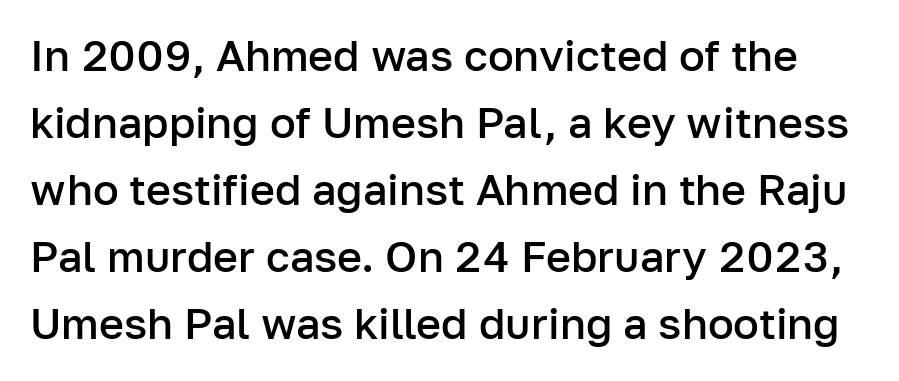
The image shows 43 px semibold sans-serif type, upright; set normal line spacing (1.56x), normal letter spacing, not underlined; low stroke contrast and a medium x-height.
